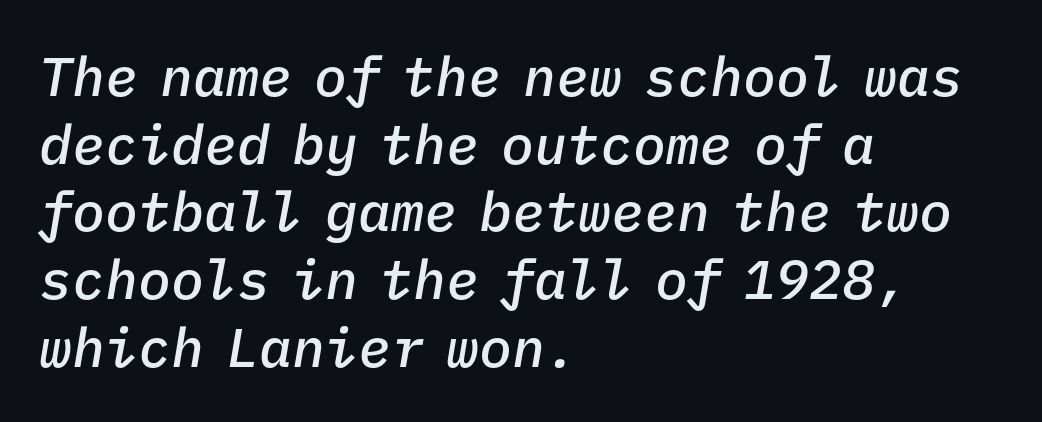
Q: Is the text bold? A: Semi-bold.
Q: Is the text italic (slanted)? A: Yes, it leans right by about 9 degrees.
Q: Is the text underlined? A: No.
Q: How is the paragraph aligned? A: Left-aligned.
Q: Is the spacing between letters normal or unusually wide? A: Normal.
Q: Width (condensed, normal, or wide)? A: Normal.
Q: Stroke contrast? A: Low.
Q: x-height? A: Medium.
Q: Monospaced? A: Yes.
